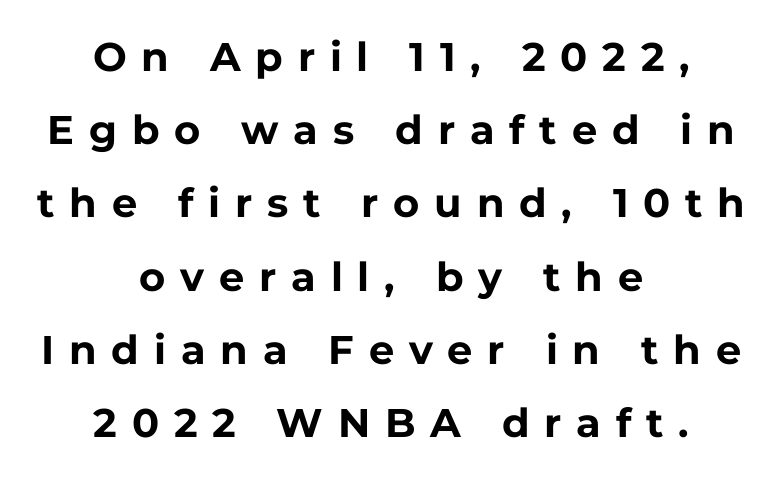
{"serif": "no", "italic": "no", "bold": "yes", "weight": "bold", "width": "normal", "stroke_contrast": "low", "x_height": "medium", "monospaced": "no", "underline": "no", "align": "center", "line_spacing_ratio": 1.83, "letter_spacing": "wide", "letter_spacing_em": 0.37, "glyph_px": 40}
